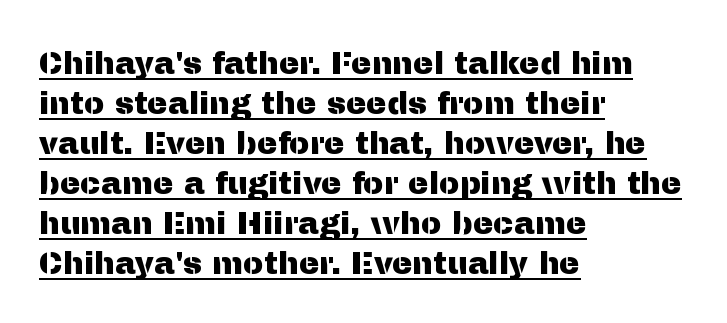
{"serif": "no", "italic": "no", "width": "normal", "stroke_contrast": "medium", "x_height": "medium", "monospaced": "no", "underline": "yes", "align": "left", "line_spacing": "normal", "line_spacing_ratio": 1.29, "letter_spacing": "normal", "letter_spacing_em": 0.0, "glyph_px": 31}
